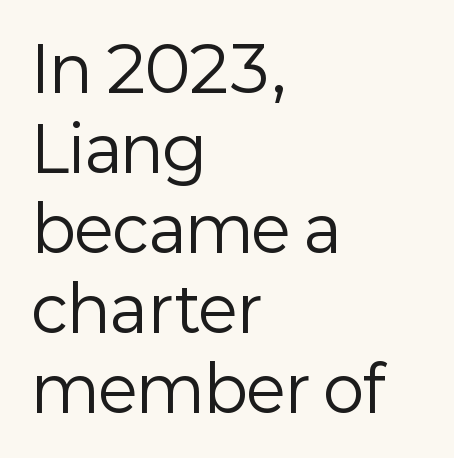
The image shows 62 px regular-weight sans-serif type, upright; set left-aligned, normal line spacing (1.29x), normal letter spacing, not underlined; low stroke contrast and a medium x-height.
